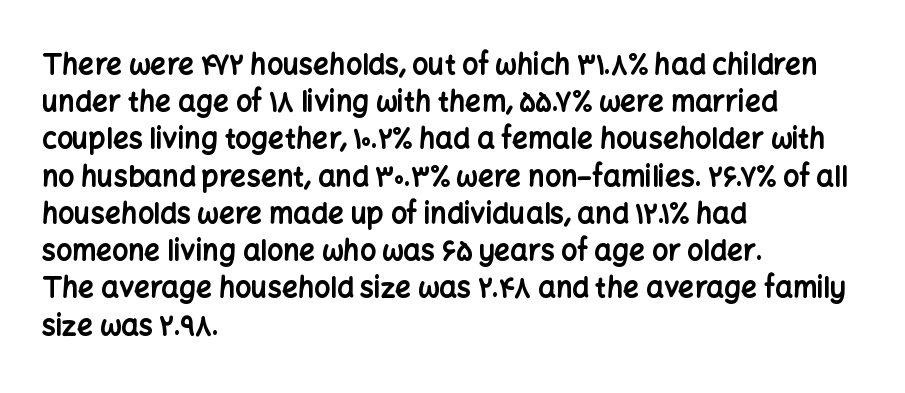
Q: Is the text bold? A: Yes.
Q: Is the text italic (slanted)? A: No, it is upright.
Q: Is the typeface a serif or a sans-serif typeface? A: Sans-serif.
Q: Is the text underlined? A: No.
Q: How is the paragraph aligned? A: Left-aligned.
Q: Is the spacing between letters normal or unusually wide? A: Normal.
Q: Is the spacing between lines tight, normal or loose? A: Normal.
Q: Width (condensed, normal, or wide)? A: Normal.
Q: Stroke contrast? A: Low.
Q: x-height? A: Medium.
Q: Monospaced? A: No.
